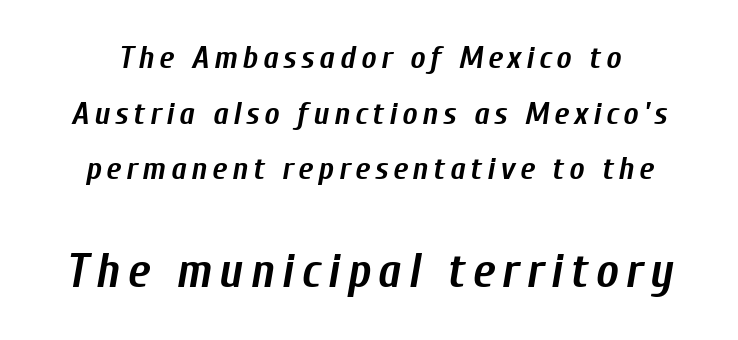
Q: Is the text bold? A: Yes.
Q: Is the text italic (slanted)? A: Yes, it leans right by about 10 degrees.
Q: Is the text underlined? A: No.
Q: Which block of text is set in a larger size, the first (top) or the second (bottom)? A: The second (bottom) one.
Q: Width (condensed, normal, or wide)? A: Condensed.
Q: Stroke contrast? A: Low.
Q: x-height? A: Medium.
Q: Monospaced? A: No.
